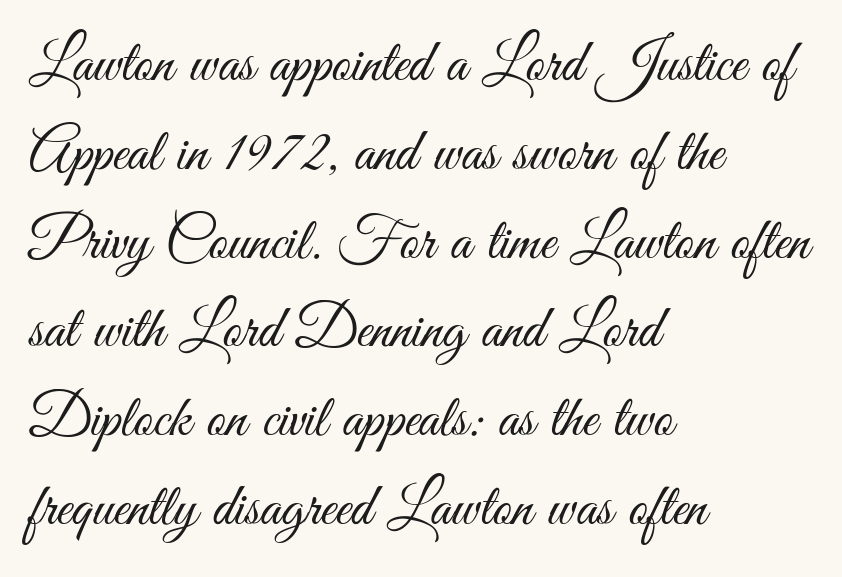
Q: Is the text bold? A: No.
Q: Is the text italic (slanted)? A: Yes.
Q: Is the typeface a serif or a sans-serif typeface? A: Sans-serif.
Q: Is the text underlined? A: No.
Q: How is the paragraph aligned? A: Left-aligned.
Q: Is the spacing between letters normal or unusually wide? A: Normal.
Q: Is the spacing between lines tight, normal or loose? A: Normal.
Q: Width (condensed, normal, or wide)? A: Condensed.
Q: Stroke contrast? A: Medium.
Q: x-height? A: Small.
Q: Monospaced? A: No.
